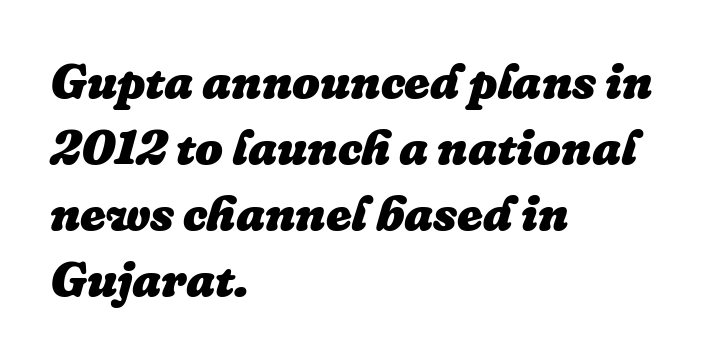
Pretty heavy lettering here — definitely bold. Leftover space on each line is placed entirely after the last word. Rows of type keep a routine distance in the vertical direction. The glyphs look as if they've been sheared to an angle. The rendering keeps characters at their native spacing.
